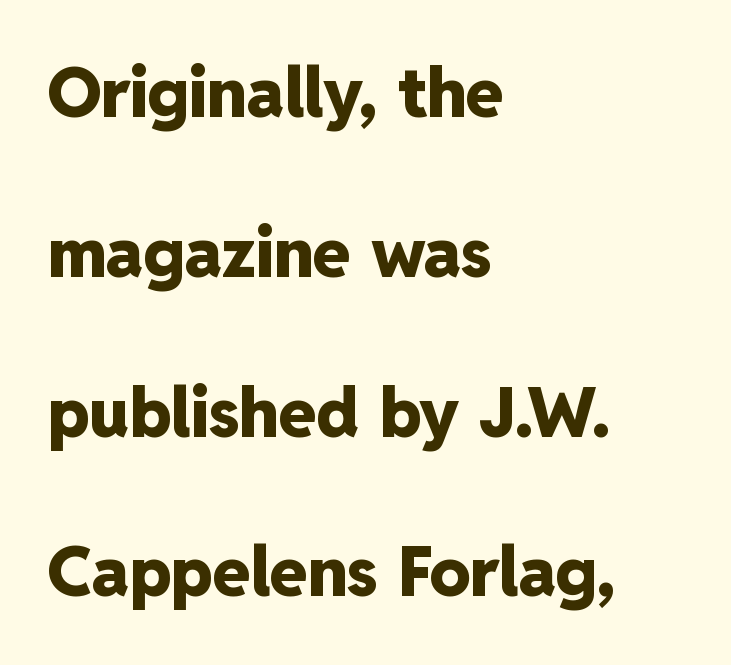
Check where the strokes stop: nothing finishes them off — pure sans. Compared with a centered layout, this one pins lines to the left instead. Is this a fixed-width face? No — the glyphs have proportional, varying widths. A clean baseline with only descenders dipping below it.
